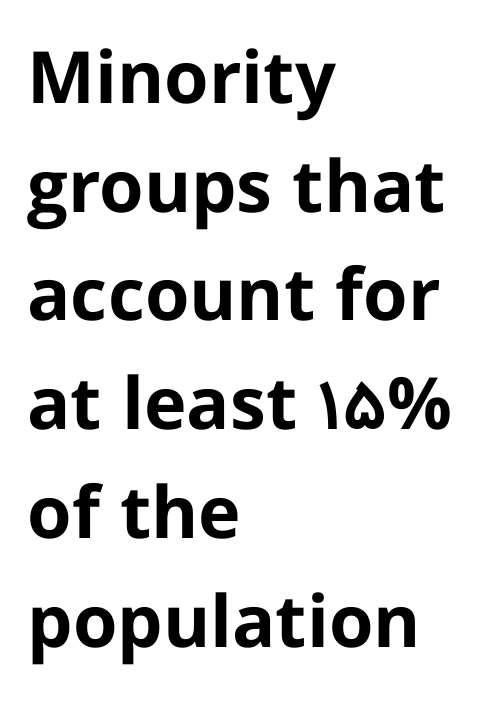
{"serif": "no", "italic": "no", "bold": "yes", "weight": "bold", "width": "normal", "stroke_contrast": "low", "x_height": "medium", "monospaced": "no", "underline": "no", "align": "left", "line_spacing": "normal", "line_spacing_ratio": 1.51, "letter_spacing": "normal", "letter_spacing_em": 0.0, "glyph_px": 72}
